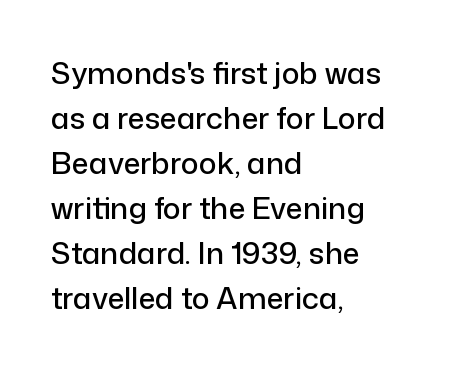
Q: Is the text italic (slanted)? A: No, it is upright.
Q: Is the typeface a serif or a sans-serif typeface? A: Sans-serif.
Q: Is the text underlined? A: No.
Q: How is the paragraph aligned? A: Left-aligned.
Q: Is the spacing between letters normal or unusually wide? A: Normal.
Q: Is the spacing between lines tight, normal or loose? A: Normal.
Q: Width (condensed, normal, or wide)? A: Normal.
Q: Stroke contrast? A: Low.
Q: x-height? A: Medium.
Q: Monospaced? A: No.
